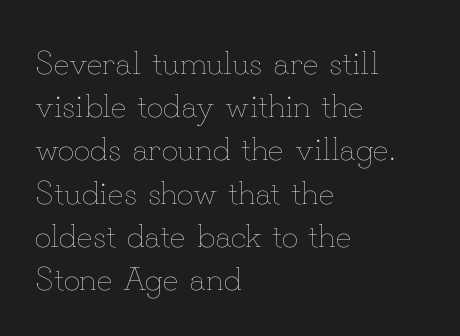
{"italic": "no", "bold": "no", "weight": "thin", "width": "normal", "stroke_contrast": "low", "x_height": "small", "monospaced": "no", "underline": "no", "align": "left", "line_spacing": "normal", "line_spacing_ratio": 1.31, "letter_spacing": "normal", "letter_spacing_em": 0.0, "glyph_px": 33}
